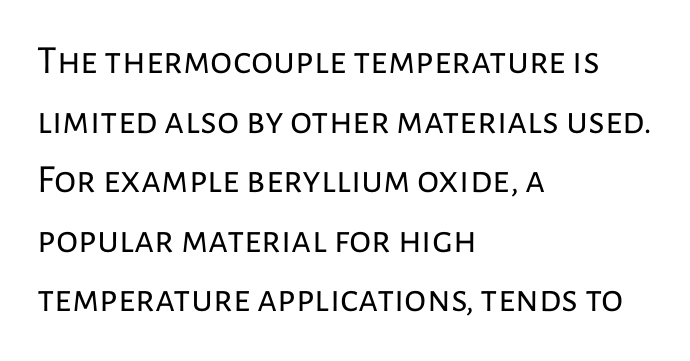
The image shows 40 px regular-weight sans-serif type, upright; set left-aligned, normal line spacing (1.49x), normal letter spacing, not underlined; low stroke contrast and a medium x-height.
